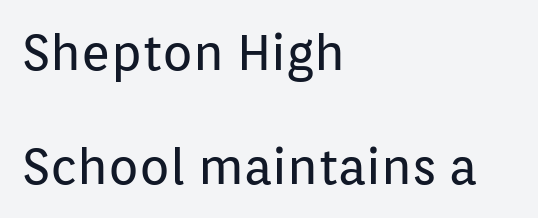
{"serif": "no", "italic": "no", "bold": "no", "weight": "regular", "width": "normal", "stroke_contrast": "low", "x_height": "medium", "monospaced": "no", "underline": "no", "align": "left", "line_spacing": "loose", "line_spacing_ratio": 2.28, "letter_spacing": "normal", "letter_spacing_em": 0.0, "glyph_px": 50}
